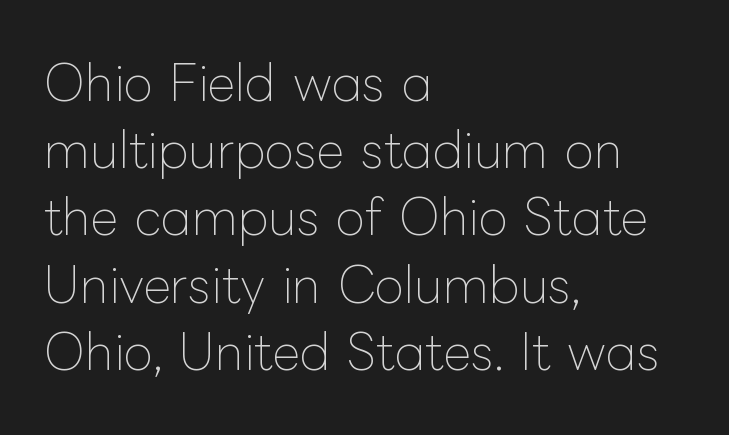
Regarding leading, the lines here are spaced in the standard way. Only glyphs here, with clear space below each row. Compared with a centered layout, this one pins lines to the left instead. These glyphs show unthickened strokes, regular width or finer.
